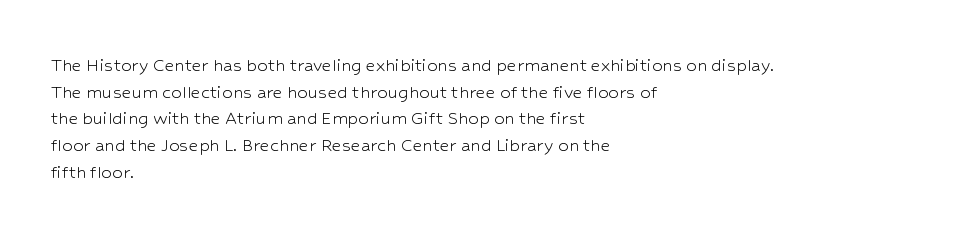
The image shows 21 px text type, upright; set left-aligned, normal line spacing (1.27x), normal letter spacing, not underlined.
